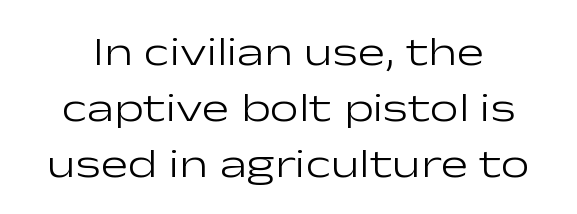
The image shows 41 px light, wide sans-serif type, upright; set normal line spacing (1.36x), normal letter spacing, not underlined; low stroke contrast and a medium x-height.
